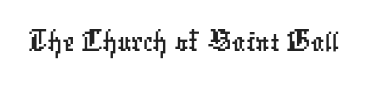
Q: Is the typeface a serif or a sans-serif typeface? A: Sans-serif.
Q: Is the text underlined? A: No.
Q: Is the spacing between letters normal or unusually wide? A: Normal.
Q: Width (condensed, normal, or wide)? A: Condensed.
Q: Stroke contrast? A: Low.
Q: x-height? A: Medium.
Q: Monospaced? A: No.
